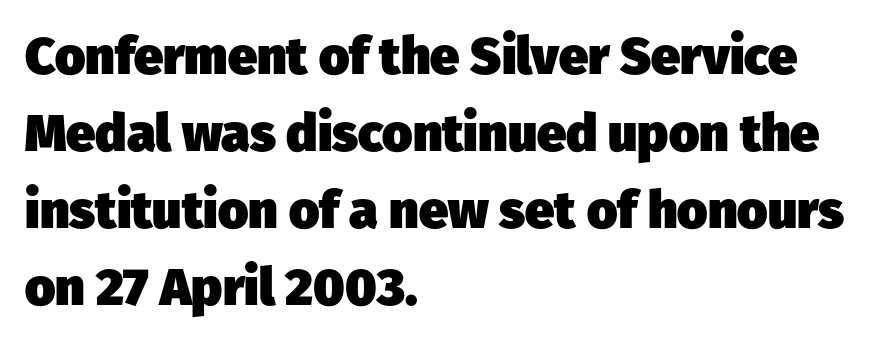
Tracking value appears to be zero — textbook default spacing. Is this a sans? Yes — the strokes have no serifs. Check the space under the baseline: it is left empty. The sample has been set heavy, in full bold.
